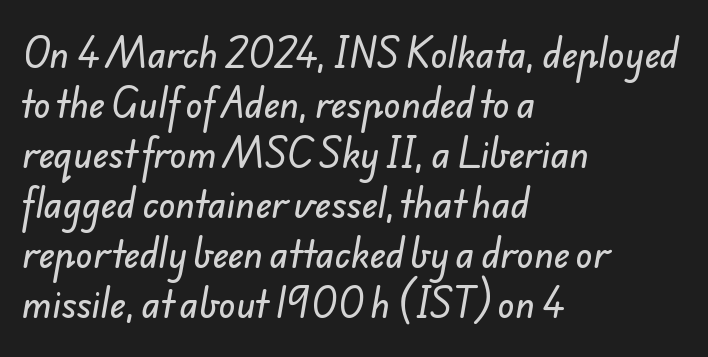
Character widths vary here, with narrow letters taking less room than wide ones. Just letters on the line, the space beneath them empty. Where is the straight margin? On the left. The font family rendered here belongs to the sans-serif group.
